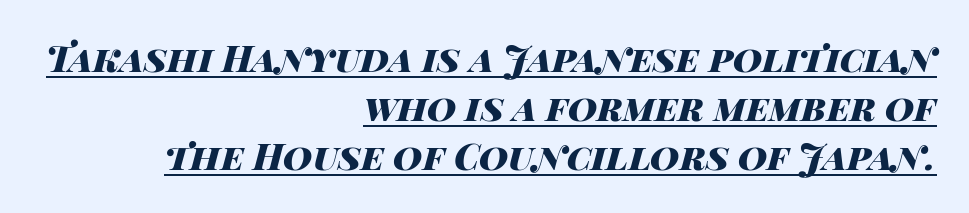
The image shows 36 px heavy, wide type, italic (leaning right); set right-aligned, normal line spacing (1.36x), normal letter spacing, underlined; high stroke contrast and a large x-height.
